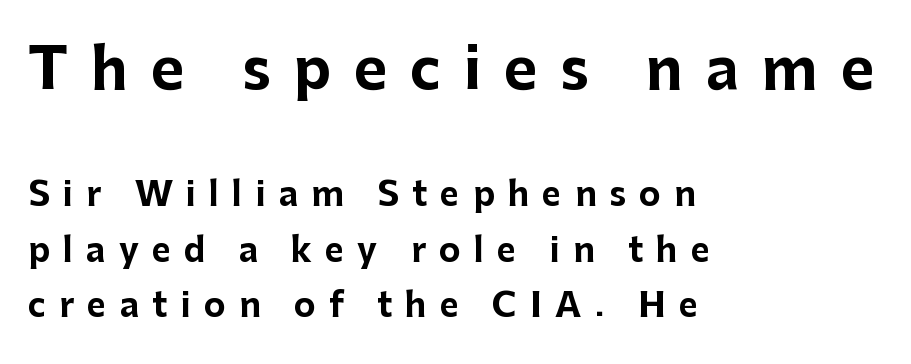
{"serif": "no", "italic": "no", "bold": "yes", "weight": "bold", "width": "normal", "stroke_contrast": "low", "x_height": "medium", "monospaced": "no", "underline": "no", "align": "left", "line_spacing": "normal", "line_spacing_ratio": 1.69, "letter_spacing": "wide", "letter_spacing_em": 0.4, "larger_block": "first", "size_ratio": 1.73, "glyph_px": 57}
